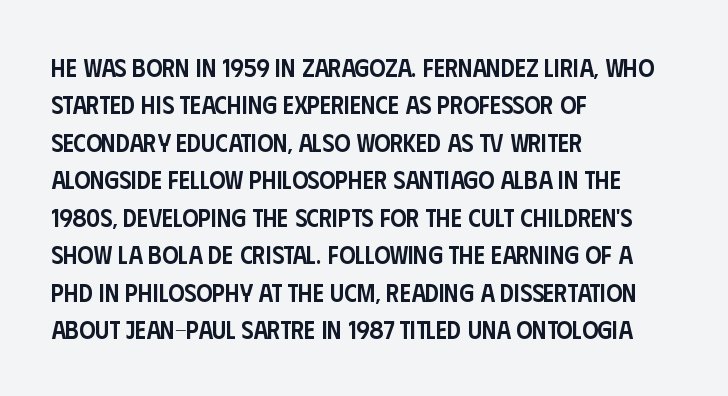
The image shows 25 px text type, upright; set left-aligned, normal line spacing (1.5x), normal letter spacing, not underlined.
